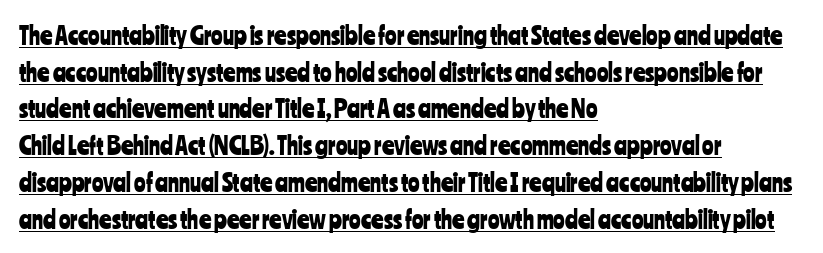
The image shows 24 px text type, upright; set left-aligned, normal line spacing (1.53x), normal letter spacing, underlined.
